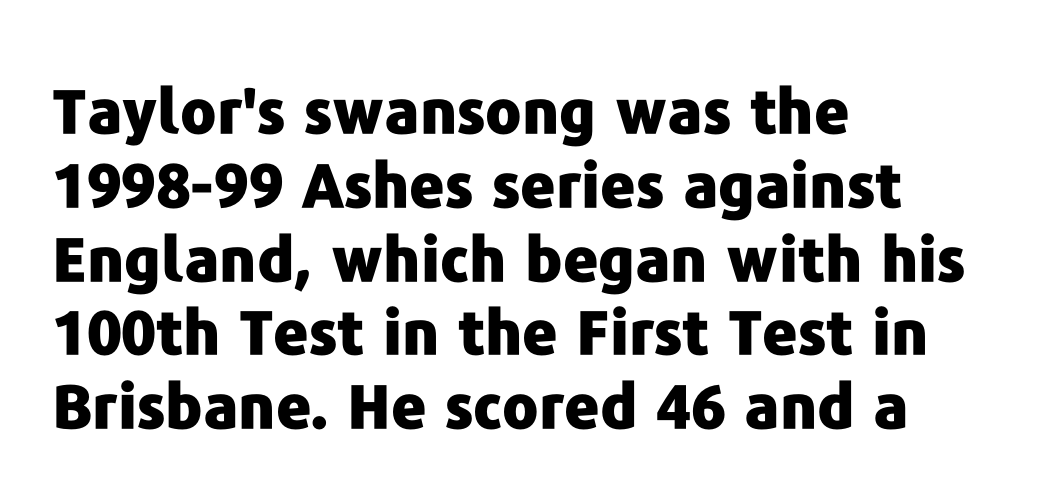
Q: Is the text bold? A: Yes.
Q: Is the text italic (slanted)? A: No, it is upright.
Q: Is the typeface a serif or a sans-serif typeface? A: Sans-serif.
Q: Is the text underlined? A: No.
Q: How is the paragraph aligned? A: Left-aligned.
Q: Is the spacing between letters normal or unusually wide? A: Normal.
Q: Width (condensed, normal, or wide)? A: Normal.
Q: Stroke contrast? A: Low.
Q: x-height? A: Medium.
Q: Monospaced? A: No.
